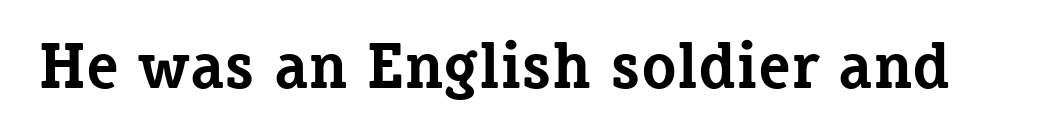
Characters remain perfectly vertical along every line. The passage shown is not underscored anywhere. The passage shown is emphatically bold. Glyph-to-glyph distance matches everyday printed text. Regarding serifs, this sample has them.
